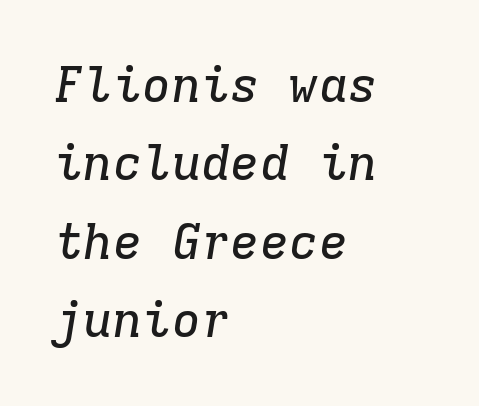
{"serif": "yes", "italic": "yes", "lean": "right", "slant_degrees": 9, "width": "normal", "stroke_contrast": "low", "x_height": "medium", "monospaced": "yes", "underline": "no", "align": "left", "line_spacing": "normal", "line_spacing_ratio": 1.6, "letter_spacing": "normal", "letter_spacing_em": 0.0, "glyph_px": 49}
